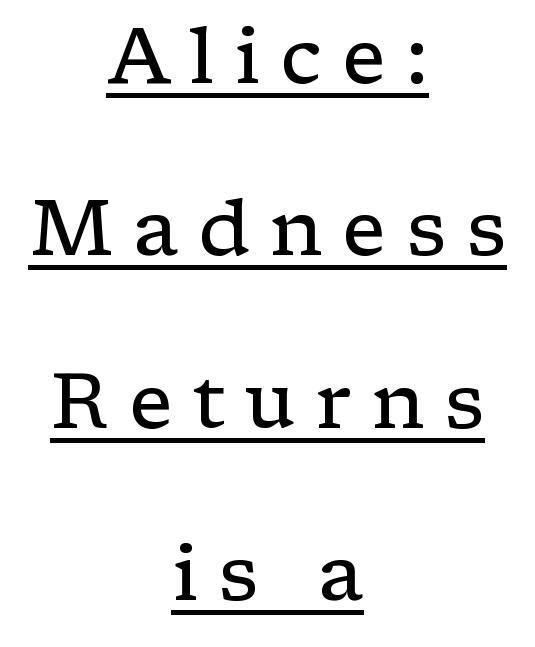
Are there feet on the stems? There are — it's a serif. Does the copy run flush right? No — it is centered line by line. Inter-character spacing is expanded well beyond the font's built-in metrics. When letters stand straight like this, we call the style roman or upright. Character widths vary here, with narrow letters taking less room than wide ones.
